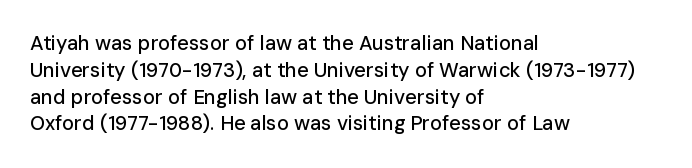
The vertical gap from one line to the next is medium. The letters sit at their default tracking, neither squeezed nor spread. A student would call this left alignment; a typographer would say flush left, rag right. Does the lettering tilt? It doesn't — this is upright.
